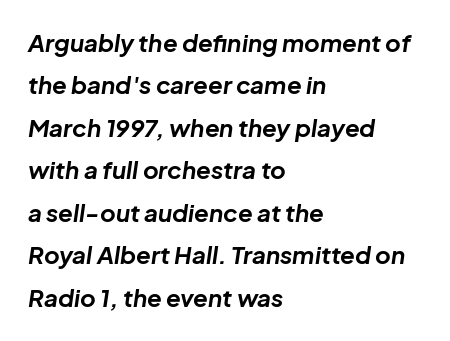
Q: Is the text bold? A: Yes.
Q: Is the text italic (slanted)? A: Yes, it leans right by about 8 degrees.
Q: Is the text underlined? A: No.
Q: How is the paragraph aligned? A: Left-aligned.
Q: Is the spacing between letters normal or unusually wide? A: Normal.
